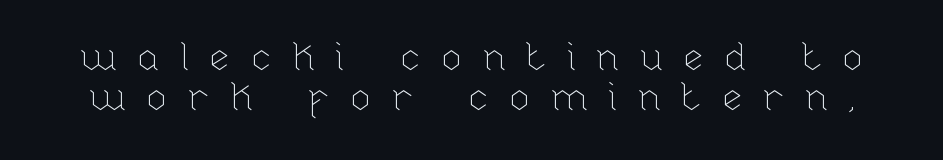
The image shows 40 px thin type, upright; set tight line spacing (1.0x), unusually wide letter spacing (+0.47 em), not underlined; low stroke contrast and a medium x-height.
